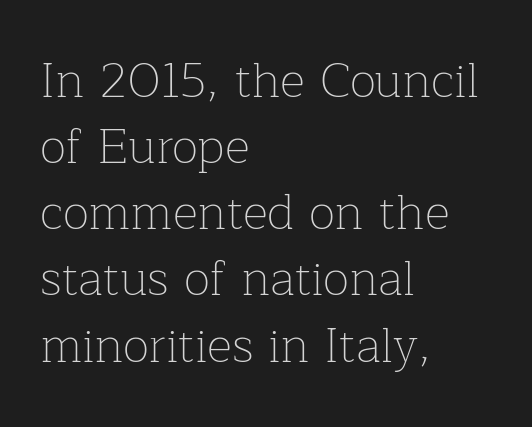
The image shows 49 px thin serif type, upright; set left-aligned, normal line spacing (1.35x), normal letter spacing, not underlined; low stroke contrast and a medium x-height.
